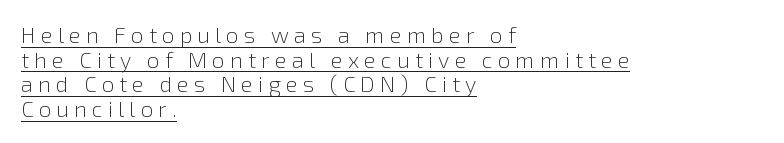
Q: Is the text bold? A: No.
Q: Is the text italic (slanted)? A: No, it is upright.
Q: Is the text underlined? A: Yes.
Q: How is the paragraph aligned? A: Left-aligned.
Q: Is the spacing between letters normal or unusually wide? A: Unusually wide.
Q: Is the spacing between lines tight, normal or loose? A: Tight.
